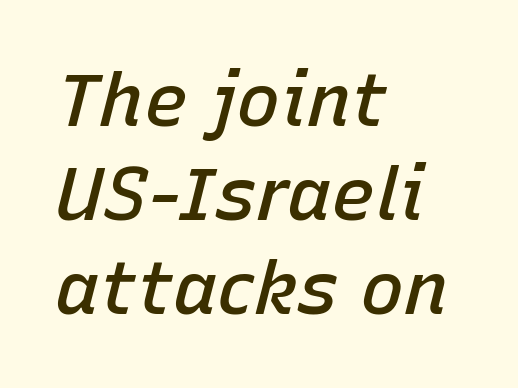
Q: Is the text bold? A: Semi-bold.
Q: Is the text italic (slanted)? A: Yes, it leans right by about 15 degrees.
Q: Is the text underlined? A: No.
Q: How is the paragraph aligned? A: Left-aligned.
Q: Is the spacing between letters normal or unusually wide? A: Normal.
Q: Is the spacing between lines tight, normal or loose? A: Normal.
Q: Width (condensed, normal, or wide)? A: Normal.
Q: Stroke contrast? A: Low.
Q: x-height? A: Medium.
Q: Monospaced? A: No.
